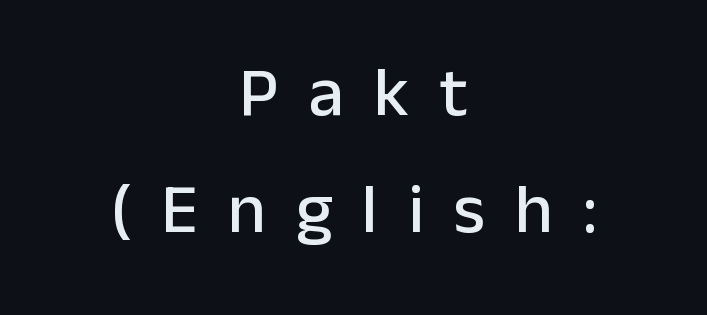
The passage shown is typed in a proportional face where columns would drift. Summary of vertical rhythm: regular, with standard interline spacing. Vertical strokes here are truly vertical. Reading down the block, each line starts at a different indent, mirrored at its end.
